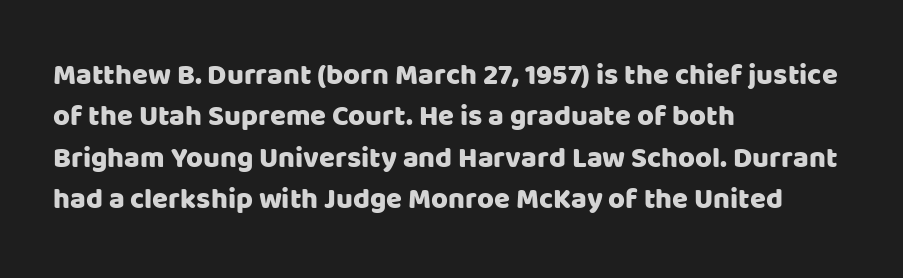
The image shows 29 px sans-serif type, upright; set left-aligned, normal line spacing (1.43x), normal letter spacing, not underlined; low stroke contrast and a large x-height.
